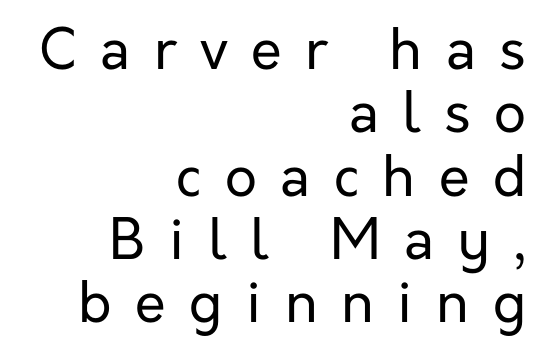
{"serif": "no", "italic": "no", "bold": "no", "weight": "regular", "width": "normal", "stroke_contrast": "low", "x_height": "medium", "monospaced": "no", "underline": "no", "align": "right", "line_spacing": "tight", "line_spacing_ratio": 1.13, "letter_spacing": "wide", "letter_spacing_em": 0.42, "glyph_px": 56}
